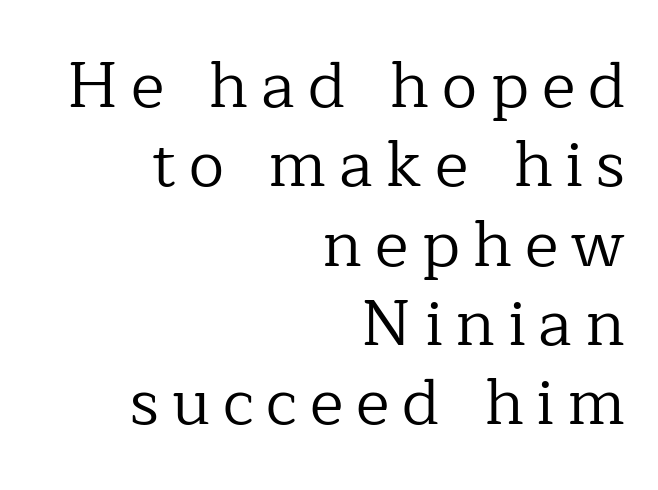
The typesetter chose a ragged-left arrangement here. The face used here is seriffed, in the tradition of book romans. Is there any slant? The stems are plumb. Weight class: somewhere from thin through regular. Varying glyph widths throughout — classic text-font behaviour.
